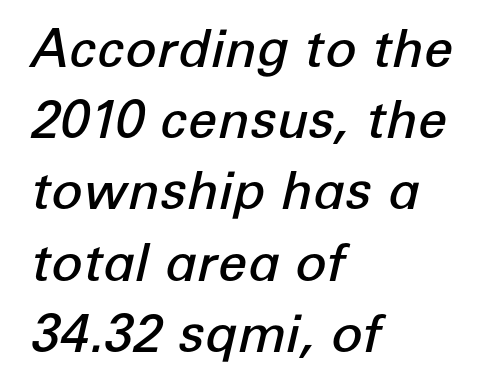
{"italic": "yes", "lean": "right", "slant_degrees": 12, "bold": "semi", "weight": "semibold", "width": "normal", "stroke_contrast": "low", "x_height": "medium", "monospaced": "no", "underline": "no", "align": "left", "line_spacing": "normal", "line_spacing_ratio": 1.37, "letter_spacing": "normal", "letter_spacing_em": 0.0, "glyph_px": 52}
